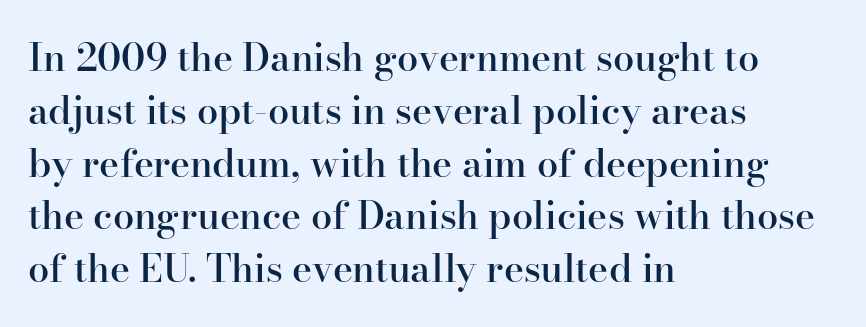
The image shows 38 px semibold serif type, upright; set left-aligned, normal line spacing (1.39x), normal letter spacing, not underlined; high stroke contrast and a small x-height.
